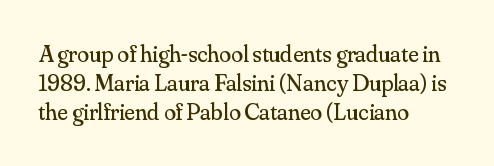
Q: Is the text bold? A: No.
Q: Is the text italic (slanted)? A: No, it is upright.
Q: Is the text underlined? A: No.
Q: How is the paragraph aligned? A: Left-aligned.
Q: Is the spacing between letters normal or unusually wide? A: Normal.
